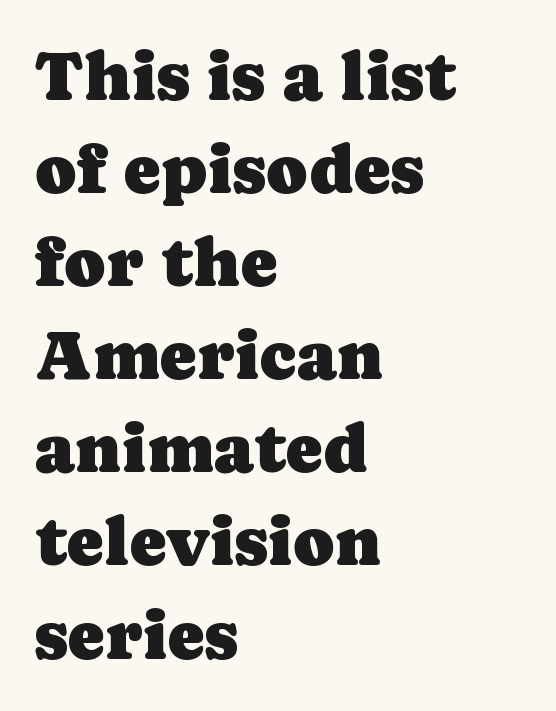
Q: Is the text italic (slanted)? A: No, it is upright.
Q: Is the typeface a serif or a sans-serif typeface? A: Serif.
Q: Is the text underlined? A: No.
Q: How is the paragraph aligned? A: Left-aligned.
Q: Is the spacing between letters normal or unusually wide? A: Normal.
Q: Is the spacing between lines tight, normal or loose? A: Normal.
Q: Width (condensed, normal, or wide)? A: Normal.
Q: Stroke contrast? A: Low.
Q: x-height? A: Medium.
Q: Monospaced? A: No.
